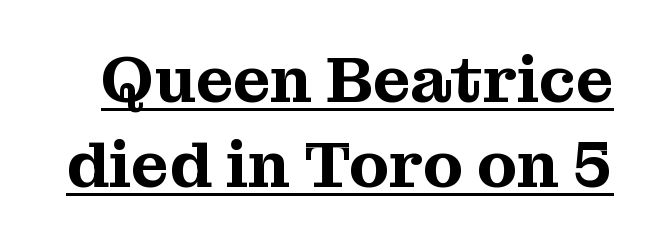
Q: Is the text italic (slanted)? A: No, it is upright.
Q: Is the typeface a serif or a sans-serif typeface? A: Serif.
Q: Is the text underlined? A: Yes.
Q: Is the spacing between letters normal or unusually wide? A: Normal.
Q: Is the spacing between lines tight, normal or loose? A: Normal.
Q: Width (condensed, normal, or wide)? A: Normal.
Q: Stroke contrast? A: Medium.
Q: x-height? A: Medium.
Q: Monospaced? A: No.
